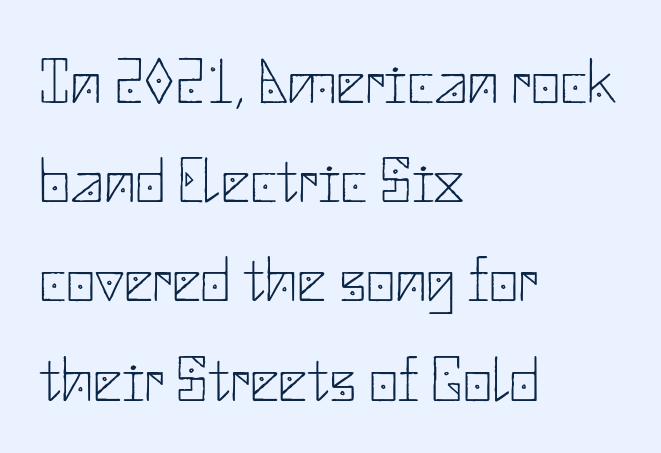
Q: Is the text bold? A: No.
Q: Is the text italic (slanted)? A: No, it is upright.
Q: Is the typeface a serif or a sans-serif typeface? A: Sans-serif.
Q: Is the text underlined? A: No.
Q: How is the paragraph aligned? A: Left-aligned.
Q: Is the spacing between letters normal or unusually wide? A: Normal.
Q: Is the spacing between lines tight, normal or loose? A: Normal.
Q: Width (condensed, normal, or wide)? A: Normal.
Q: Stroke contrast? A: Low.
Q: x-height? A: Small.
